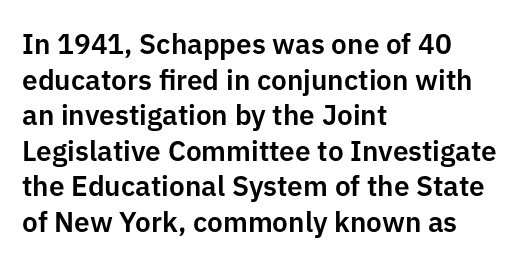
Q: Is the text italic (slanted)? A: No, it is upright.
Q: Is the typeface a serif or a sans-serif typeface? A: Sans-serif.
Q: Is the text underlined? A: No.
Q: How is the paragraph aligned? A: Left-aligned.
Q: Is the spacing between letters normal or unusually wide? A: Normal.
Q: Is the spacing between lines tight, normal or loose? A: Normal.
Q: Width (condensed, normal, or wide)? A: Normal.
Q: Stroke contrast? A: Low.
Q: x-height? A: Medium.
Q: Monospaced? A: No.
